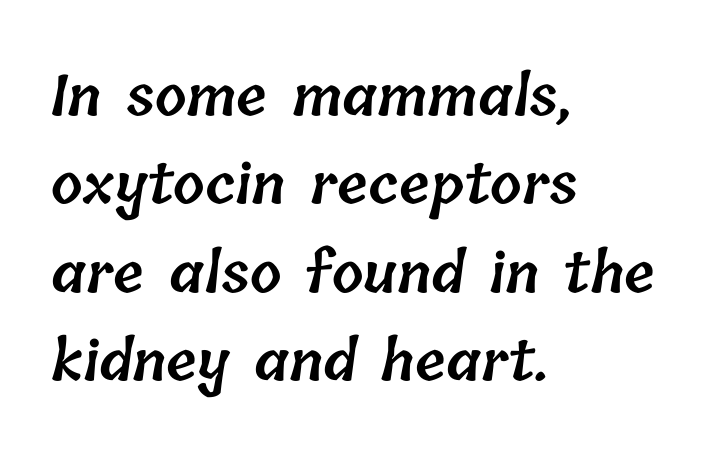
The image shows 56 px semibold type; set left-aligned, normal line spacing (1.58x), normal letter spacing, not underlined; low stroke contrast and a medium x-height.
